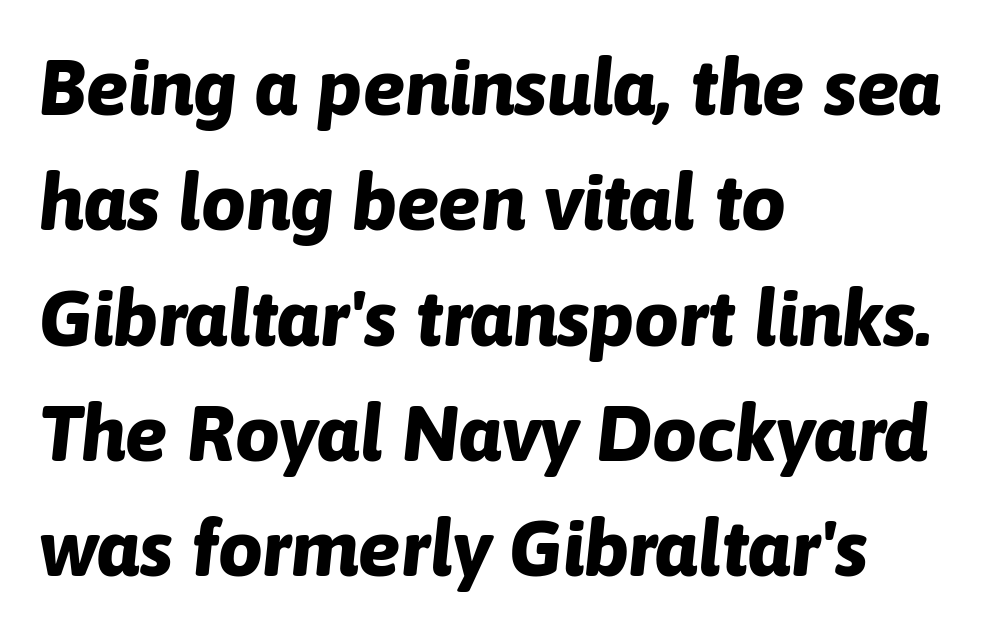
{"italic": "yes", "lean": "right", "slant_degrees": 6, "bold": "yes", "weight": "bold", "width": "normal", "stroke_contrast": "low", "x_height": "medium", "monospaced": "no", "underline": "no", "align": "left", "line_spacing": "normal", "line_spacing_ratio": 1.46, "letter_spacing": "normal", "letter_spacing_em": 0.0, "glyph_px": 79}
